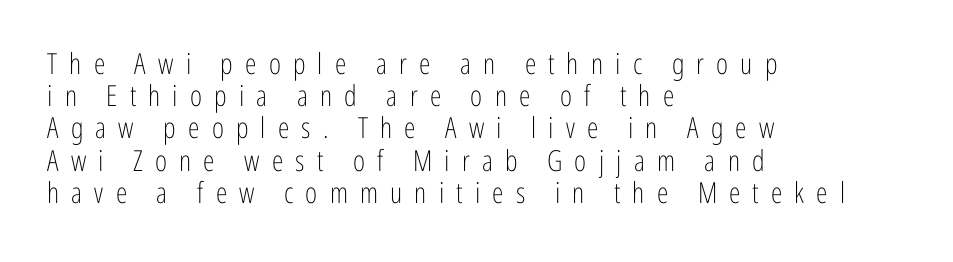
Q: Is the text bold? A: No.
Q: Is the text italic (slanted)? A: No, it is upright.
Q: Is the typeface a serif or a sans-serif typeface? A: Sans-serif.
Q: Is the text underlined? A: No.
Q: How is the paragraph aligned? A: Left-aligned.
Q: Is the spacing between letters normal or unusually wide? A: Unusually wide.
Q: Is the spacing between lines tight, normal or loose? A: Tight.
Q: Width (condensed, normal, or wide)? A: Condensed.
Q: Stroke contrast? A: Low.
Q: x-height? A: Medium.
Q: Monospaced? A: No.
